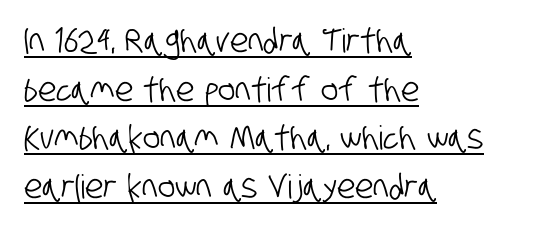
{"serif": "no", "width": "condensed", "stroke_contrast": "low", "x_height": "large", "monospaced": "no", "underline": "yes", "align": "left", "line_spacing": "normal", "line_spacing_ratio": 1.47, "letter_spacing": "normal", "letter_spacing_em": 0.0, "glyph_px": 33}
